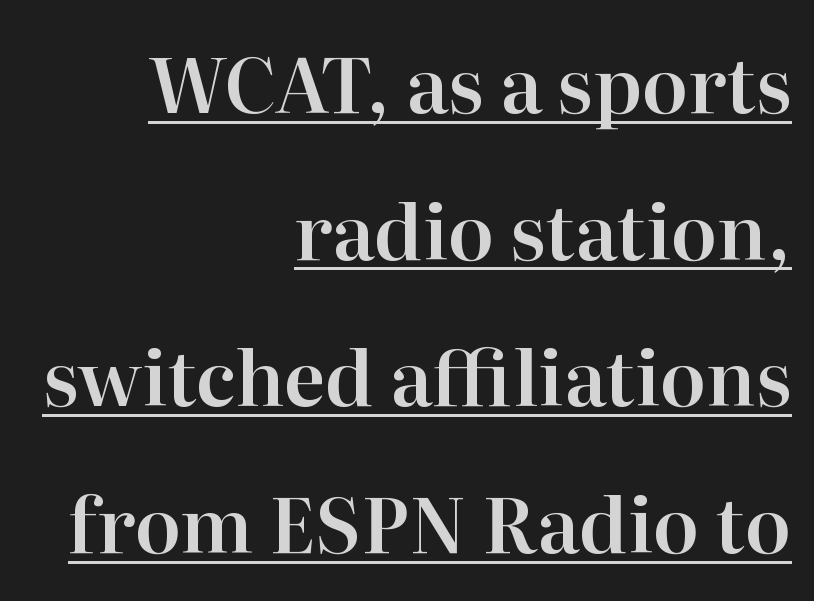
Q: Is the text italic (slanted)? A: No, it is upright.
Q: Is the typeface a serif or a sans-serif typeface? A: Serif.
Q: Is the text underlined? A: Yes.
Q: How is the paragraph aligned? A: Right-aligned.
Q: Is the spacing between letters normal or unusually wide? A: Normal.
Q: Is the spacing between lines tight, normal or loose? A: Loose.
Q: Width (condensed, normal, or wide)? A: Normal.
Q: Stroke contrast? A: High.
Q: x-height? A: Medium.
Q: Monospaced? A: No.
